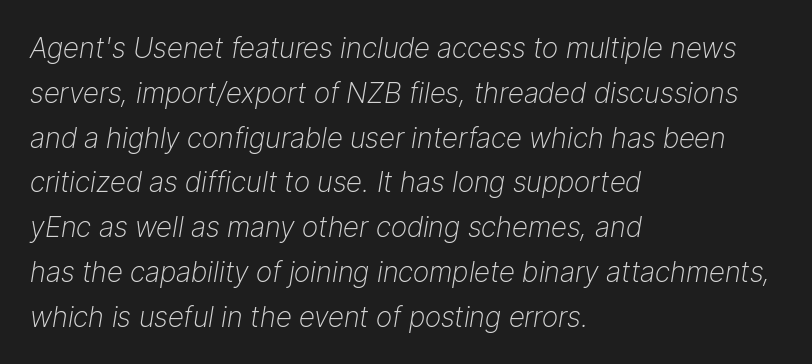
{"italic": "yes", "lean": "right", "slant_degrees": 9, "bold": "no", "weight": "light", "width": "normal", "stroke_contrast": "low", "x_height": "medium", "monospaced": "no", "underline": "no", "align": "left", "line_spacing": "normal", "line_spacing_ratio": 1.6, "letter_spacing": "normal", "letter_spacing_em": 0.0, "glyph_px": 28}
